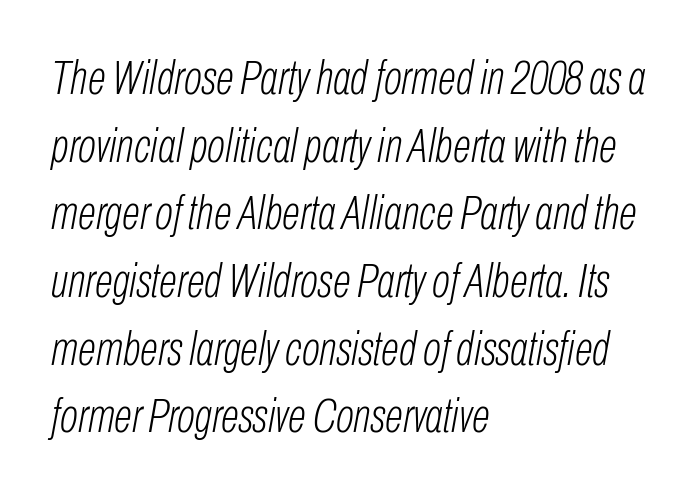
{"italic": "yes", "lean": "right", "slant_degrees": 10, "bold": "no", "weight": "light", "width": "condensed", "stroke_contrast": "low", "x_height": "medium", "monospaced": "no", "underline": "no", "align": "left", "line_spacing": "normal", "line_spacing_ratio": 1.41, "letter_spacing": "normal", "letter_spacing_em": 0.0, "glyph_px": 48}
